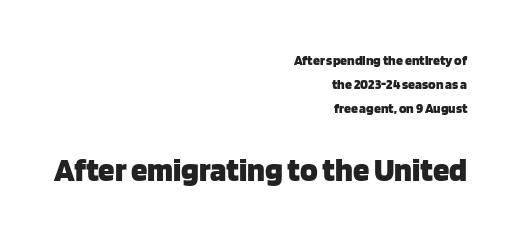
Q: Is the text bold? A: Yes.
Q: Is the text italic (slanted)? A: No, it is upright.
Q: Is the typeface a serif or a sans-serif typeface? A: Sans-serif.
Q: Is the text underlined? A: No.
Q: How is the paragraph aligned? A: Right-aligned.
Q: Is the spacing between letters normal or unusually wide? A: Normal.
Q: Is the spacing between lines tight, normal or loose? A: Normal.
Q: Which block of text is set in a larger size, the first (top) or the second (bottom)? A: The second (bottom) one.
Q: Width (condensed, normal, or wide)? A: Normal.
Q: Stroke contrast? A: Low.
Q: x-height? A: Large.
Q: Monospaced? A: No.
